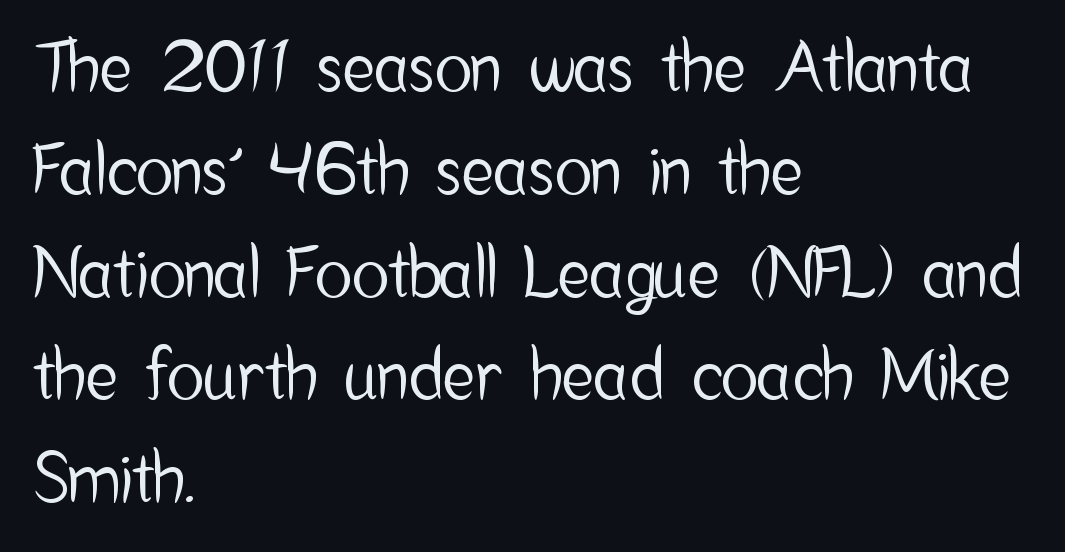
Horizontally, the lines are justified to the leading edge only. Is there much room between lines? A standard amount, neither cramped nor airy. Honestly, the letter spacing is just normal — you wouldn't notice it. Underline: absent. Serif or sans? Sans — the stroke terminals are bare.
